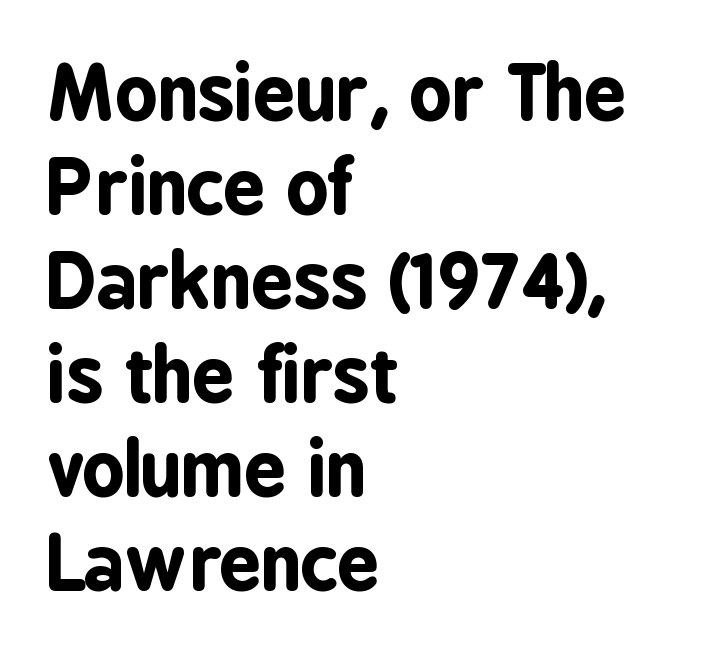
The rows are spaced the way most documents space them. A typesetter would call this proportional, since set widths differ per character. The glyphs have the mass of a bold cut. Leftover space on each line is placed entirely after the last word. The space beneath each line is pristine and unruled. The tracking reads as untouched default to a designer's eye.
